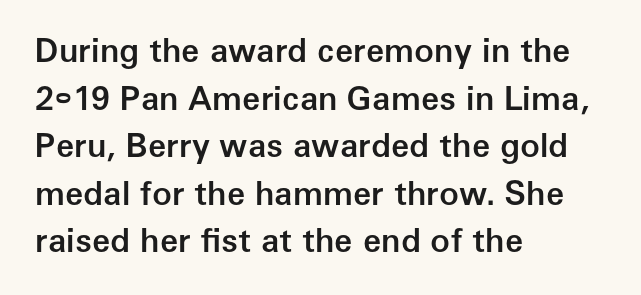
{"serif": "no", "italic": "no", "bold": "semi", "weight": "semibold", "width": "normal", "stroke_contrast": "low", "x_height": "medium", "monospaced": "no", "underline": "no", "align": "left", "line_spacing": "normal", "line_spacing_ratio": 1.44, "letter_spacing": "normal", "letter_spacing_em": 0.0, "glyph_px": 33}
